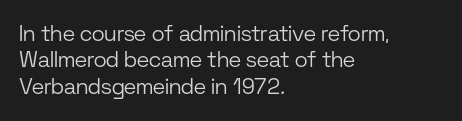
{"italic": "no", "bold": "no", "underline": "no", "align": "left", "line_spacing_ratio": 1.2, "letter_spacing": "normal", "letter_spacing_em": 0.0, "glyph_px": 22}
